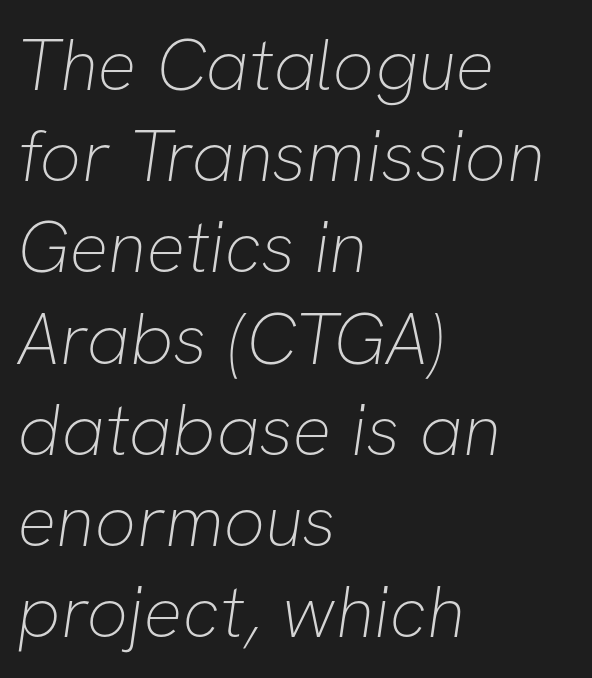
The image shows 73 px thin sans-serif type; set left-aligned, normal line spacing (1.25x), normal letter spacing, not underlined; low stroke contrast and a medium x-height.
